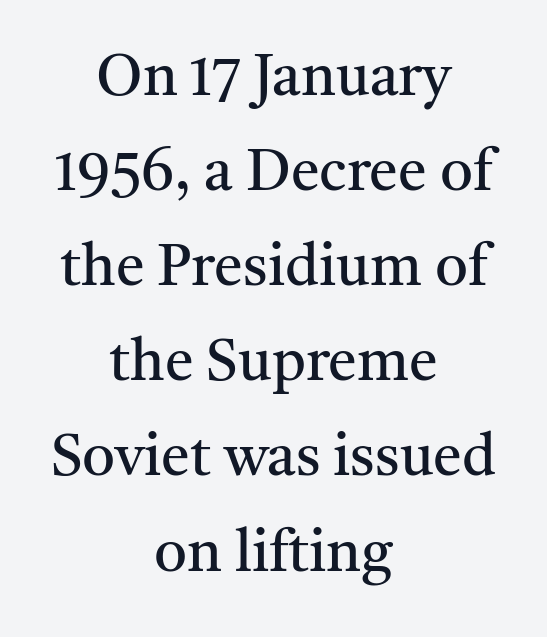
A typesetter would call this proportional, since set widths differ per character. Every character sits straight up, as roman type does. Heft: none added — not bold. The rendering uses a moderate line-height, typical for paragraphs. The font family rendered here belongs to the serif group. The rendering positions every line midway between the sides.
